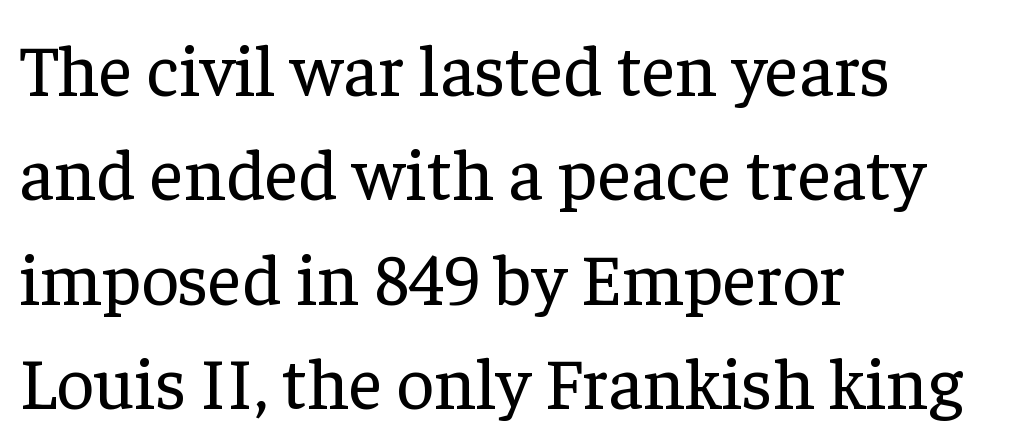
The rendering keeps characters at their native spacing. No word sits above an underline. Typographically, this falls in the serif category. Where is the straight margin? On the left. Is this a fixed-width face? No — the glyphs have proportional, varying widths.
